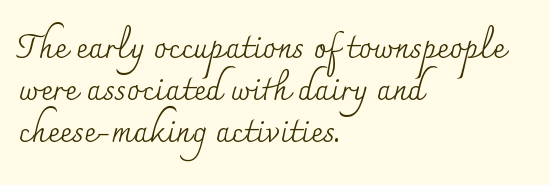
A light-to-regular cut is what we see here. Spacing verdict: proportional, widths tailored to each character. Nothing unusual about the tracking: characters are spaced as the font intends. Notice how the passage keeps a crisp vertical edge on the left only.
